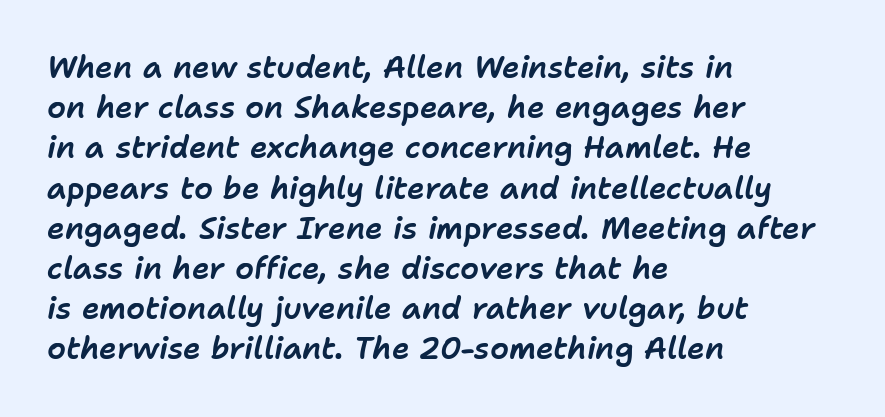
The image shows 30 px text type, italic (leaning right); set left-aligned, normal line spacing (1.34x), normal letter spacing, not underlined; low stroke contrast and a medium x-height.
